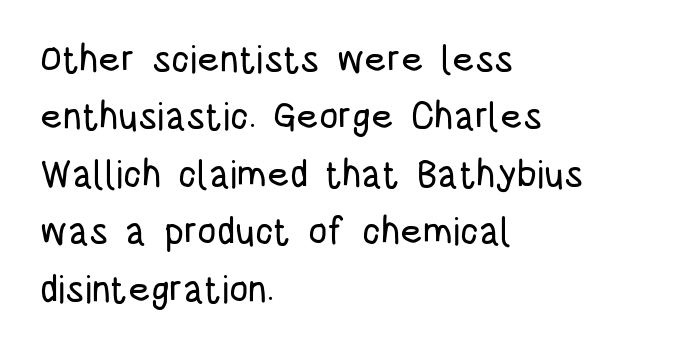
The passage shown stacks its lines at a standard gap. Decoration check: the copy has no underline. Every row of glyphs begins at an identical x-position on the left. Is the letter spacing exaggerated? No — it looks like the ordinary default. You could not count columns in this text — the font is proportionally spaced. The glyphs in this specimen are sans serif.
